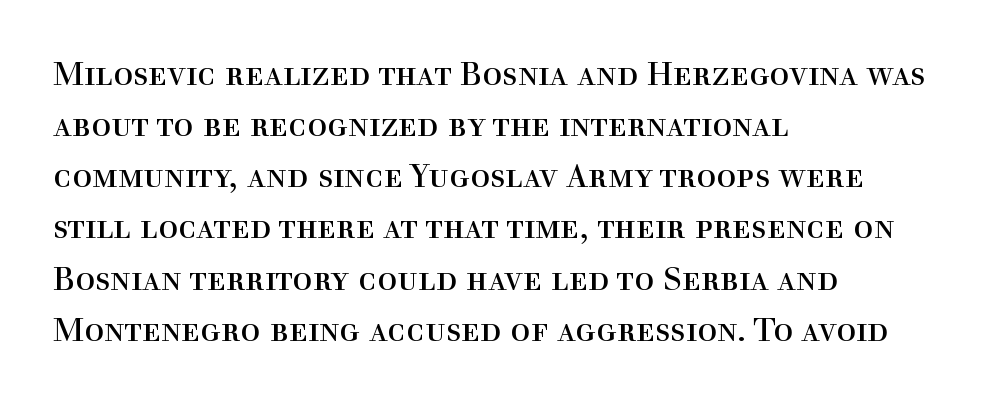
The passage shown has conventional tracking throughout. This sample has the flowing, uneven cadence of proportional lettering. Unlike italic type, these characters show no tilt at all. A typesetter would call this leading conventional body-copy spacing.
